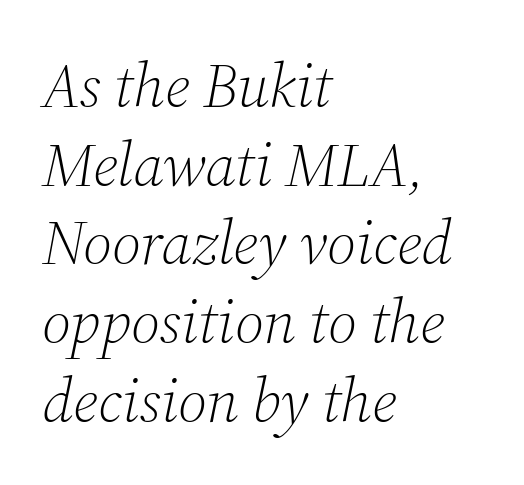
{"serif": "yes", "italic": "yes", "lean": "right", "slant_degrees": 12, "bold": "no", "weight": "light", "width": "normal", "stroke_contrast": "medium", "x_height": "medium", "monospaced": "no", "underline": "no", "align": "left", "line_spacing": "normal", "line_spacing_ratio": 1.27, "letter_spacing": "normal", "letter_spacing_em": 0.0, "glyph_px": 62}
